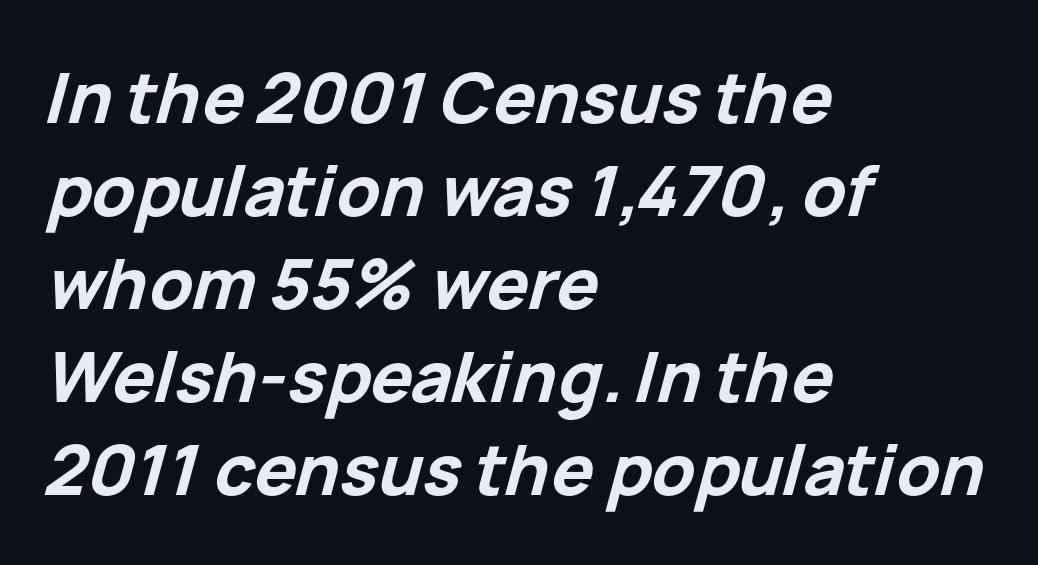
{"italic": "yes", "lean": "right", "slant_degrees": 15, "bold": "yes", "weight": "bold", "width": "normal", "stroke_contrast": "low", "x_height": "medium", "monospaced": "no", "underline": "no", "align": "left", "line_spacing": "normal", "line_spacing_ratio": 1.33, "letter_spacing": "normal", "letter_spacing_em": 0.0, "glyph_px": 70}
